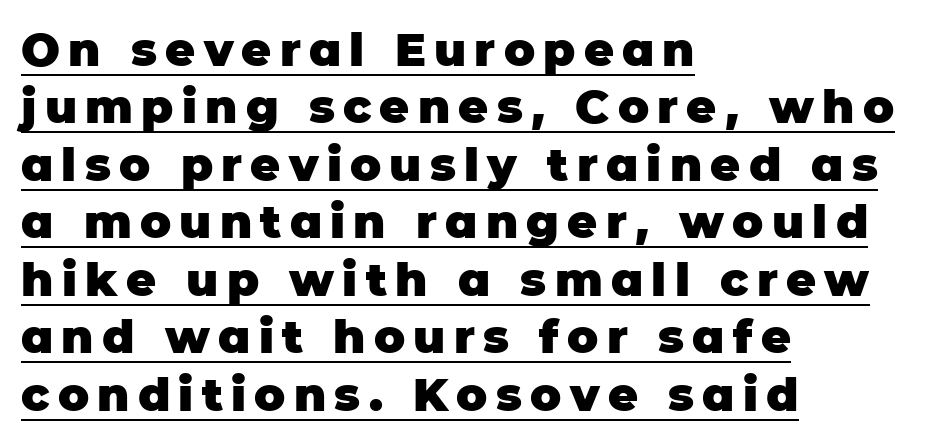
{"serif": "no", "italic": "no", "bold": "yes", "weight": "heavy", "width": "normal", "stroke_contrast": "low", "x_height": "large", "monospaced": "no", "underline": "yes", "align": "left", "line_spacing": "normal", "line_spacing_ratio": 1.25, "glyph_px": 46}
